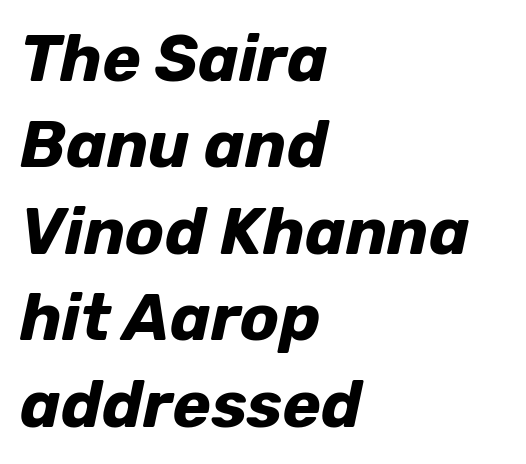
Descenders hang freely into open space. When letters slant like this, we call the style italic. Typeset ragged right — the left edge is the straight one. Nobody touched the tracking dial on this one. The letters advance in unequal steps, a hallmark of proportional type.
